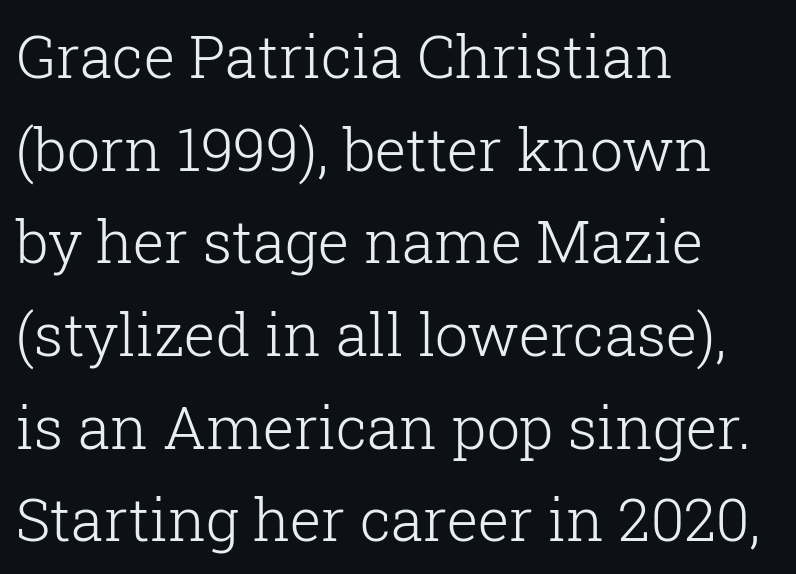
Do the letters lean? They stand straight. Yep, those are serifs on the letters. Vertical spacing — default. This sample has the flowing, uneven cadence of proportional lettering.
